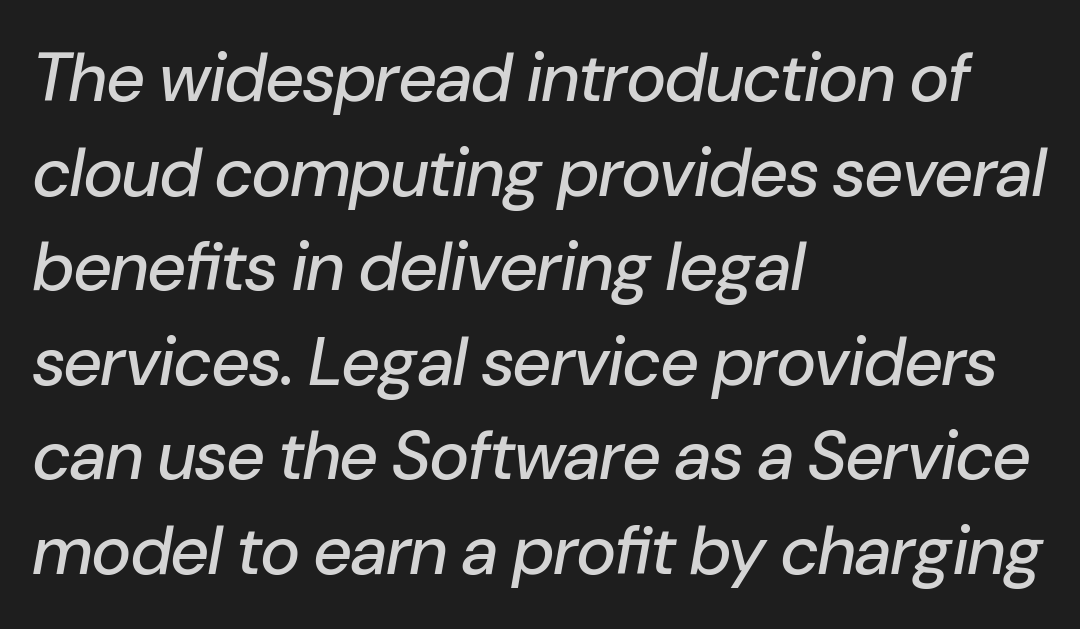
Q: Is the text italic (slanted)? A: Yes, it leans right by about 10 degrees.
Q: Is the text underlined? A: No.
Q: How is the paragraph aligned? A: Left-aligned.
Q: Is the spacing between letters normal or unusually wide? A: Normal.
Q: Is the spacing between lines tight, normal or loose? A: Normal.
Q: Width (condensed, normal, or wide)? A: Normal.
Q: Stroke contrast? A: Low.
Q: x-height? A: Medium.
Q: Monospaced? A: No.
